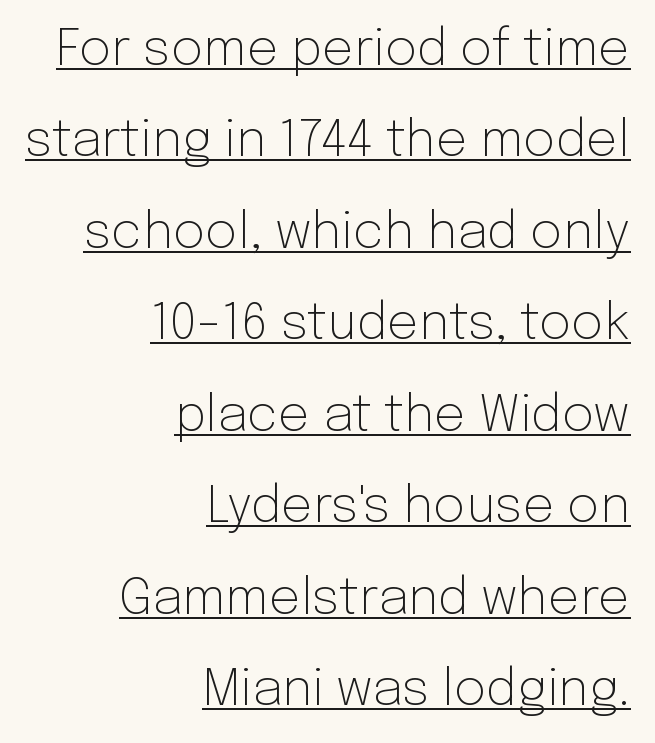
Q: Is the text bold? A: No.
Q: Is the text italic (slanted)? A: No, it is upright.
Q: Is the typeface a serif or a sans-serif typeface? A: Sans-serif.
Q: Is the text underlined? A: Yes.
Q: How is the paragraph aligned? A: Right-aligned.
Q: Is the spacing between letters normal or unusually wide? A: Normal.
Q: Width (condensed, normal, or wide)? A: Normal.
Q: Stroke contrast? A: Low.
Q: x-height? A: Medium.
Q: Monospaced? A: No.
